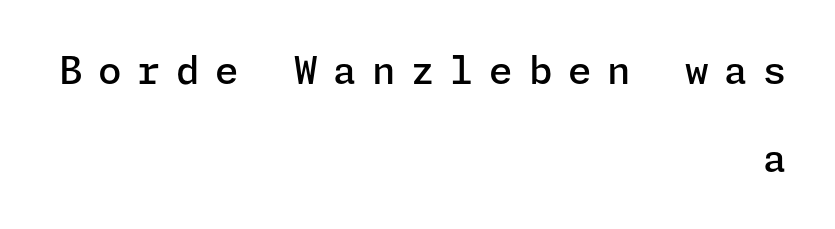
{"serif": "no", "italic": "no", "bold": "semi", "weight": "semibold", "width": "normal", "stroke_contrast": "low", "x_height": "medium", "underline": "no", "align": "right", "line_spacing": "loose", "line_spacing_ratio": 2.32, "letter_spacing": "wide", "letter_spacing_em": 0.41, "glyph_px": 38}
